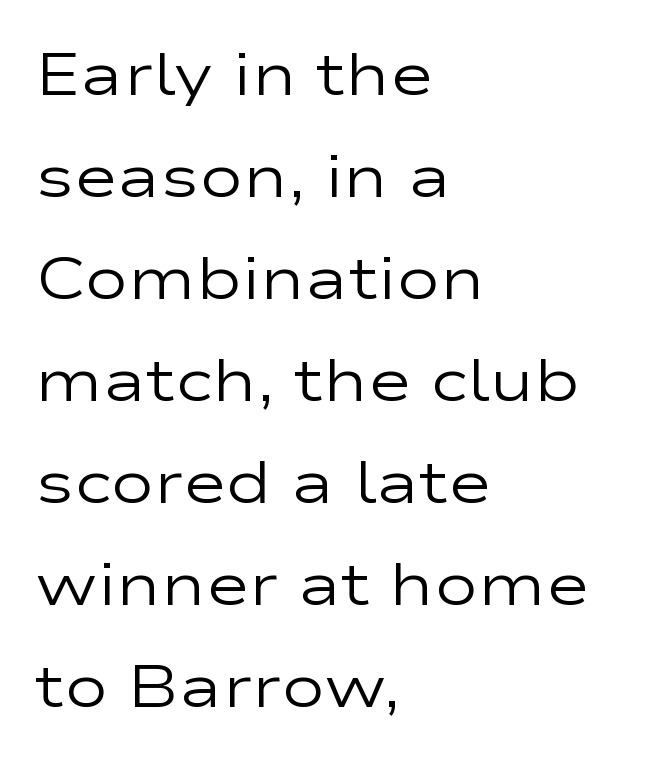
{"serif": "no", "italic": "no", "bold": "no", "weight": "regular", "width": "wide", "stroke_contrast": "low", "x_height": "medium", "monospaced": "no", "underline": "no", "align": "left", "line_spacing_ratio": 1.73, "letter_spacing": "normal", "letter_spacing_em": 0.0, "glyph_px": 59}
